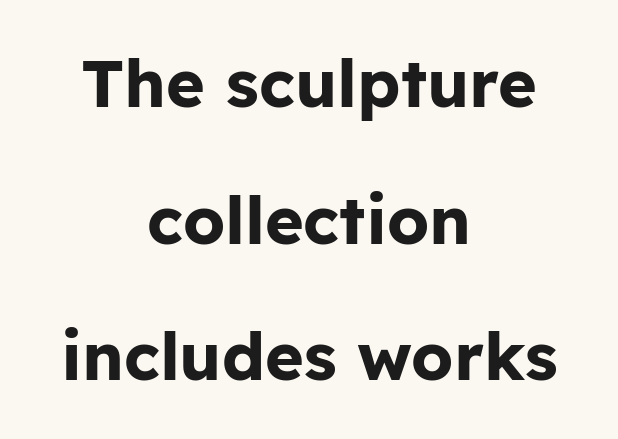
Q: Is the text bold? A: Yes.
Q: Is the text italic (slanted)? A: No, it is upright.
Q: Is the typeface a serif or a sans-serif typeface? A: Sans-serif.
Q: Is the text underlined? A: No.
Q: How is the paragraph aligned? A: Centered.
Q: Is the spacing between letters normal or unusually wide? A: Normal.
Q: Is the spacing between lines tight, normal or loose? A: Loose.
Q: Width (condensed, normal, or wide)? A: Normal.
Q: Stroke contrast? A: Low.
Q: x-height? A: Medium.
Q: Monospaced? A: No.
